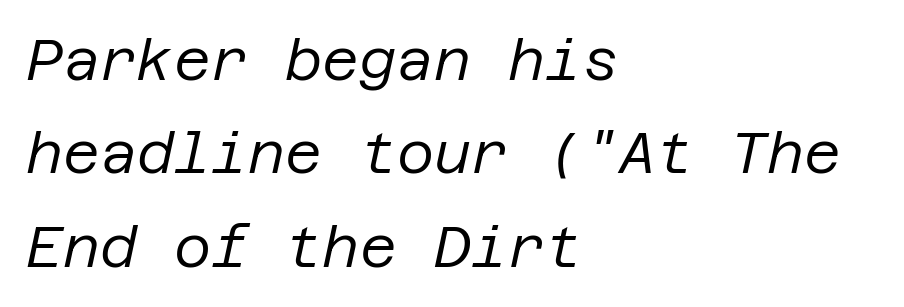
Q: Is the text bold? A: No.
Q: Is the text italic (slanted)? A: Yes, it leans right by about 12 degrees.
Q: Is the text underlined? A: No.
Q: How is the paragraph aligned? A: Left-aligned.
Q: Is the spacing between letters normal or unusually wide? A: Normal.
Q: Is the spacing between lines tight, normal or loose? A: Normal.
Q: Width (condensed, normal, or wide)? A: Normal.
Q: Stroke contrast? A: Low.
Q: x-height? A: Large.
